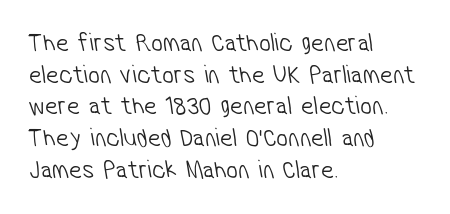
The image shows 26 px text type; set left-aligned, line spacing 1.22x, normal letter spacing, not underlined.
